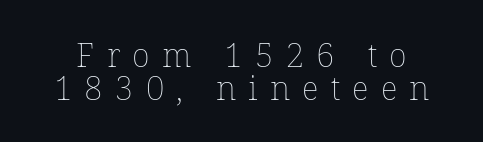
The image shows 33 px thin type, upright; set tight line spacing (1.0x), unusually wide letter spacing (+0.37 em), not underlined; low stroke contrast and a medium x-height.
